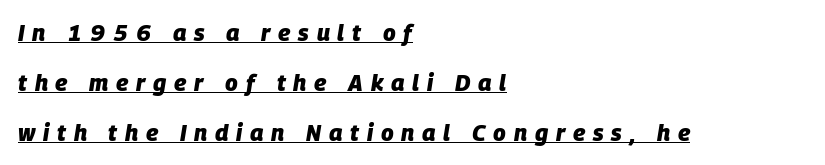
Q: Is the text bold? A: Yes.
Q: Is the text italic (slanted)? A: Yes, it leans right by about 9 degrees.
Q: Is the text underlined? A: Yes.
Q: How is the paragraph aligned? A: Left-aligned.
Q: Is the spacing between letters normal or unusually wide? A: Unusually wide.
Q: Is the spacing between lines tight, normal or loose? A: Loose.
